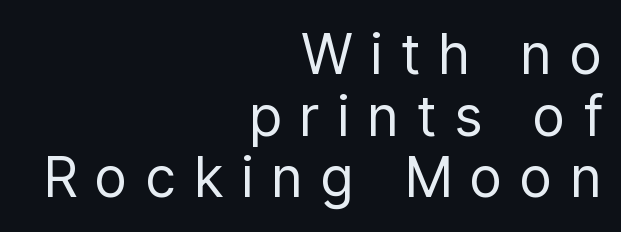
Q: Is the text bold? A: No.
Q: Is the text italic (slanted)? A: No, it is upright.
Q: Is the typeface a serif or a sans-serif typeface? A: Sans-serif.
Q: Is the text underlined? A: No.
Q: How is the paragraph aligned? A: Right-aligned.
Q: Is the spacing between letters normal or unusually wide? A: Unusually wide.
Q: Is the spacing between lines tight, normal or loose? A: Tight.
Q: Width (condensed, normal, or wide)? A: Condensed.
Q: Stroke contrast? A: Low.
Q: x-height? A: Medium.
Q: Monospaced? A: No.
